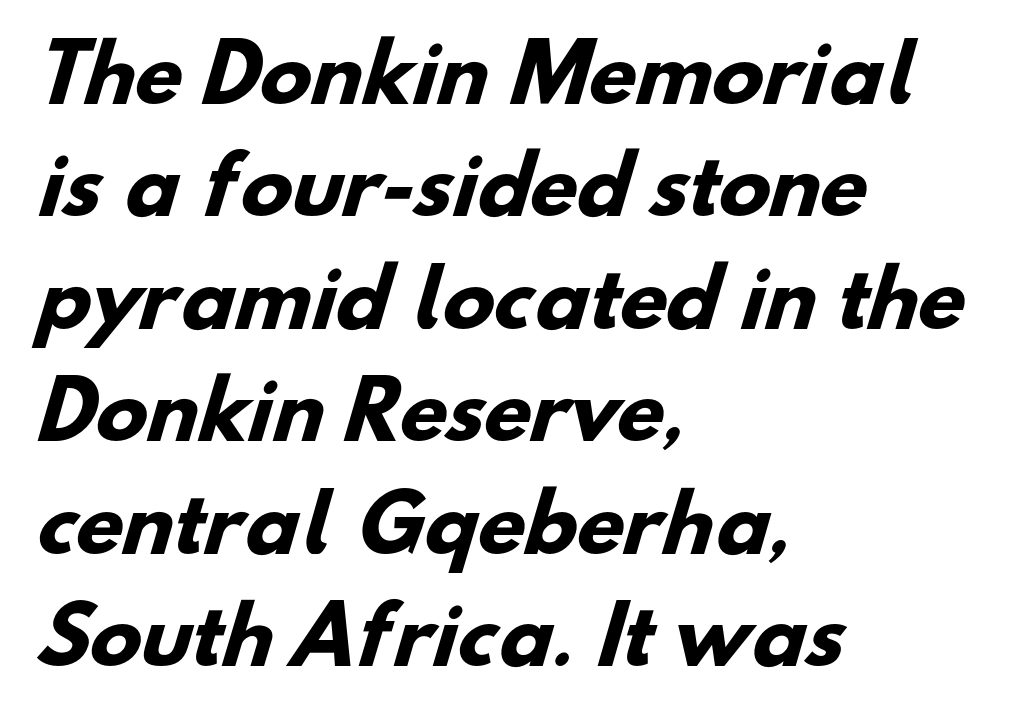
Horizontally, the lines are justified to the leading edge only. Note the varied advance widths — an 'i' is clearly narrower than an 'm'. Note: no serifs on the glyphs. There is no visible air inserted between adjacent glyphs. These lines carry a lot of weight — the face is fully bold. Regarding leading, the lines here are spaced in the standard way.
